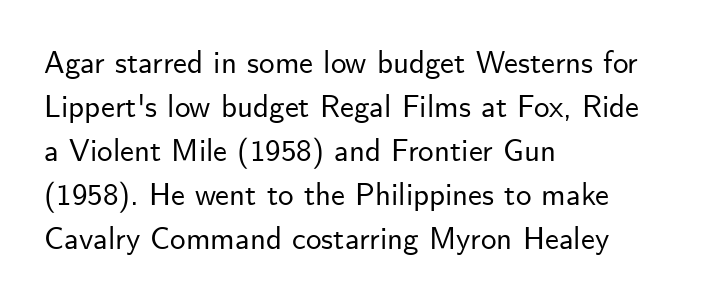
The image shows 31 px sans-serif type, upright; set left-aligned, normal line spacing (1.42x), normal letter spacing, not underlined; low stroke contrast and a small x-height.
